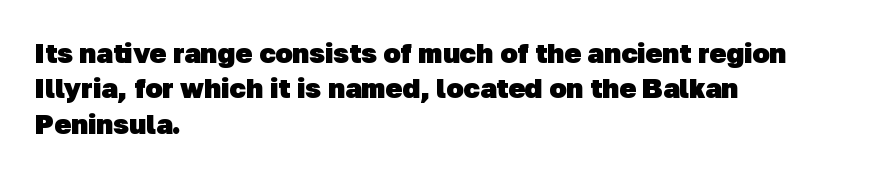
Observe the ordinary spacing: letters are neighbours, not strangers. The font family rendered here belongs to the sans-serif group. Rule under the text: the space is simply empty. On the weight axis this lands at bold, roughly 700.
